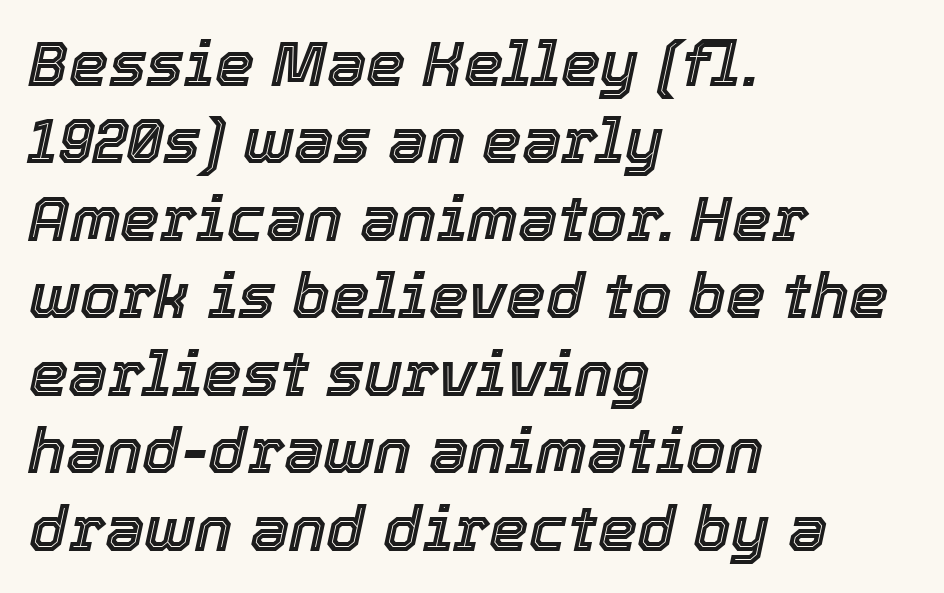
Q: Is the text italic (slanted)? A: Yes, it leans right by about 12 degrees.
Q: Is the text underlined? A: No.
Q: How is the paragraph aligned? A: Left-aligned.
Q: Is the spacing between letters normal or unusually wide? A: Normal.
Q: Width (condensed, normal, or wide)? A: Normal.
Q: x-height? A: Medium.
Q: Monospaced? A: No.
